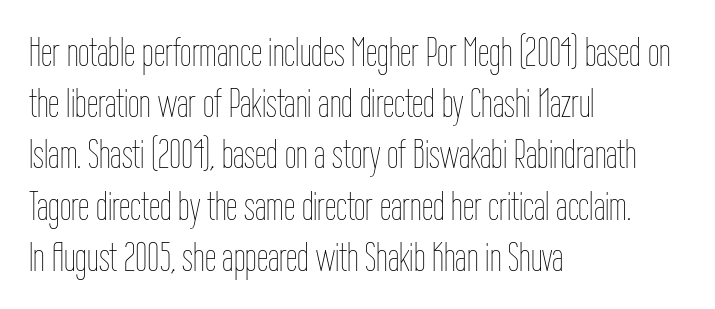
Q: Is the text bold? A: No.
Q: Is the text italic (slanted)? A: No, it is upright.
Q: Is the text underlined? A: No.
Q: How is the paragraph aligned? A: Left-aligned.
Q: Is the spacing between letters normal or unusually wide? A: Normal.
Q: Is the spacing between lines tight, normal or loose? A: Normal.
Q: Width (condensed, normal, or wide)? A: Condensed.
Q: Stroke contrast? A: Low.
Q: x-height? A: Medium.
Q: Monospaced? A: No.
